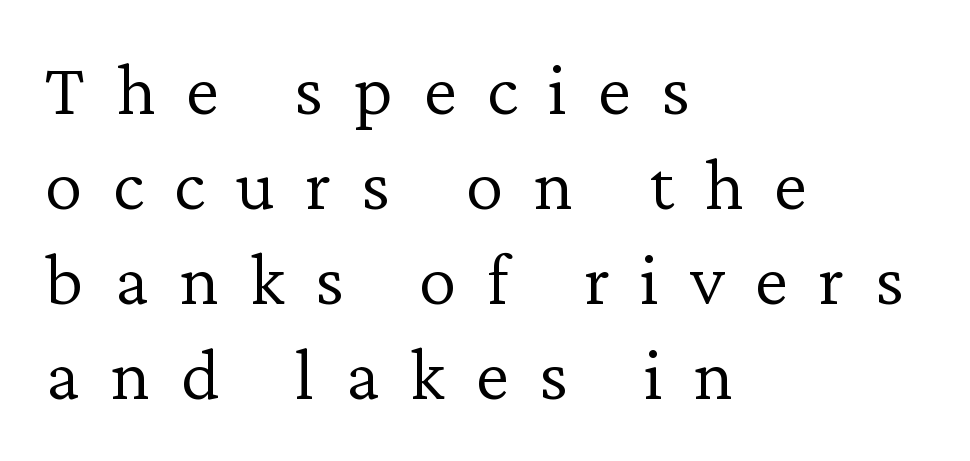
Normally led — the rows are evenly, conventionally spaced. You could not count columns in this text — the font is proportionally spaced. Weight class: somewhere from thin through regular. Visually the block forms a straight wall on the left and a jagged coastline on the right.
